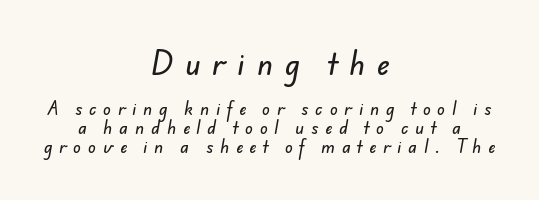
{"serif": "no", "width": "normal", "stroke_contrast": "low", "x_height": "small", "monospaced": "no", "underline": "no", "align": "center", "line_spacing_ratio": 1.2, "letter_spacing": "wide", "letter_spacing_em": 0.43, "larger_block": "first", "size_ratio": 1.75, "glyph_px": 28}
